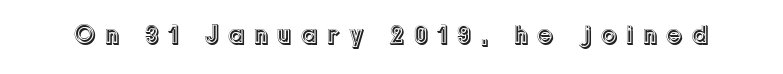
The image shows 26 px text type, upright; set unusually wide letter spacing (+0.34 em), not underlined.
